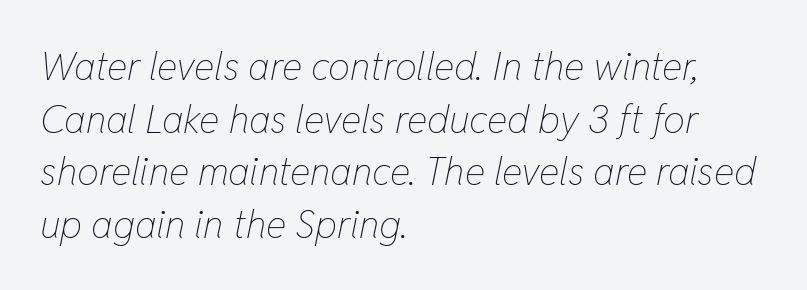
{"italic": "yes", "lean": "right", "slant_degrees": 11, "bold": "no", "weight": "thin", "width": "condensed", "stroke_contrast": "low", "x_height": "medium", "monospaced": "no", "underline": "no", "align": "left", "line_spacing": "normal", "line_spacing_ratio": 1.35, "letter_spacing": "normal", "letter_spacing_em": 0.0, "glyph_px": 39}
